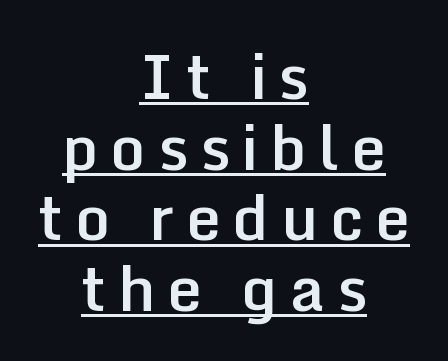
Q: Is the text bold? A: Semi-bold.
Q: Is the text italic (slanted)? A: No, it is upright.
Q: Is the typeface a serif or a sans-serif typeface? A: Sans-serif.
Q: Is the text underlined? A: Yes.
Q: How is the paragraph aligned? A: Centered.
Q: Is the spacing between lines tight, normal or loose? A: Tight.
Q: Width (condensed, normal, or wide)? A: Normal.
Q: Stroke contrast? A: Low.
Q: x-height? A: Medium.
Q: Monospaced? A: No.
